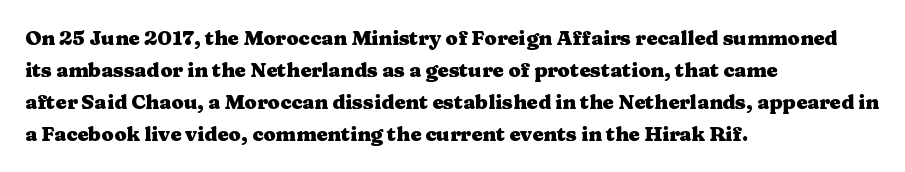
The passage shown is emphatically bold. Clear beneath every line of the passage. Characters remain perfectly vertical along every line. These lines sit exactly where default settings would place them. The horizontal fit of the characters is conventional and even. Each line starts at the same left margin while the right side varies.
